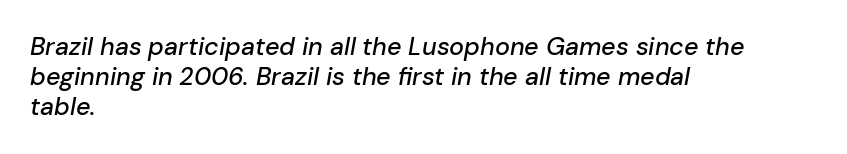
The paragraph has a hard left edge and a soft right edge. The area under the type is left untouched. Characters follow at the spacing the type designer built in. This is oblique type, the kind used for emphasis or titles.
